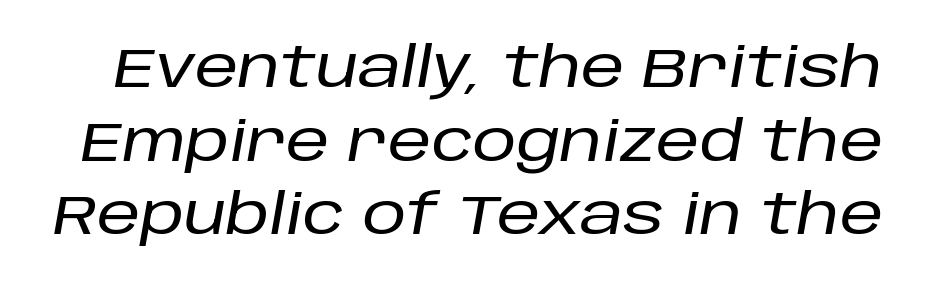
{"italic": "yes", "lean": "right", "slant_degrees": 10, "width": "normal", "stroke_contrast": "low", "x_height": "large", "monospaced": "no", "underline": "no", "line_spacing": "normal", "line_spacing_ratio": 1.34, "letter_spacing": "normal", "letter_spacing_em": 0.0, "glyph_px": 55}
